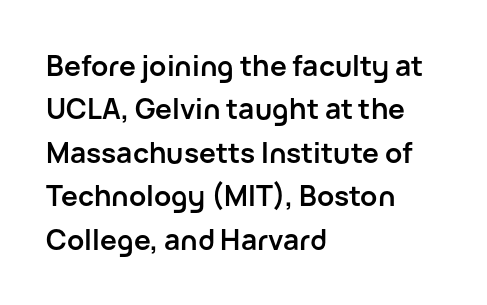
The face used here is rendered with its standard letterfit. Check where the strokes stop: nothing finishes them off — pure sans. A roman cut, with each character standing at attention. These words are printed bold, with thick strokes throughout. Reading down the block, your eye returns to a fixed left position each line.
